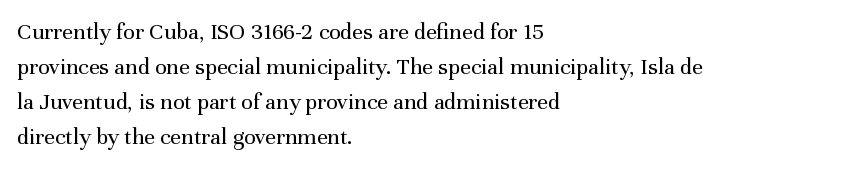
{"italic": "no", "bold": "no", "underline": "no", "align": "left", "line_spacing": "normal", "line_spacing_ratio": 1.46, "letter_spacing": "normal", "letter_spacing_em": 0.0, "glyph_px": 24}
